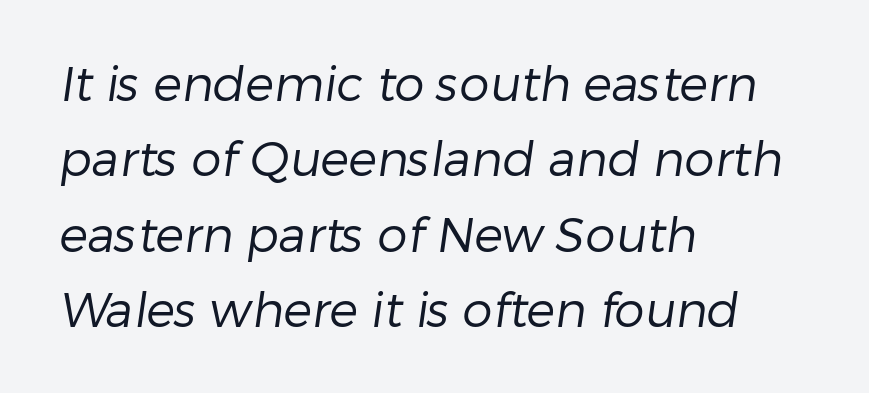
The image shows 48 px regular-weight sans-serif type; set left-aligned, normal line spacing (1.57x), normal letter spacing, not underlined; low stroke contrast and a medium x-height.
